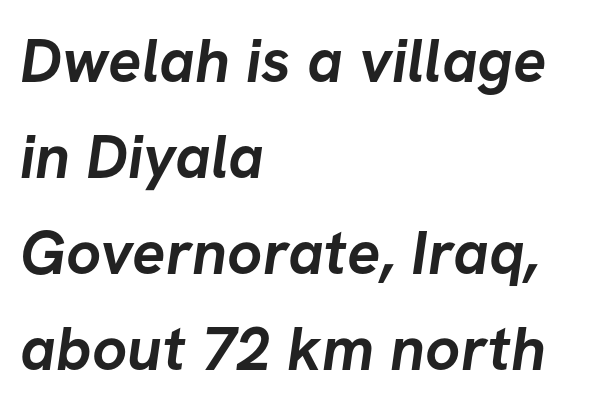
The image shows 62 px semibold sans-serif type; set left-aligned, normal line spacing (1.55x), normal letter spacing, not underlined; low stroke contrast and a medium x-height.
